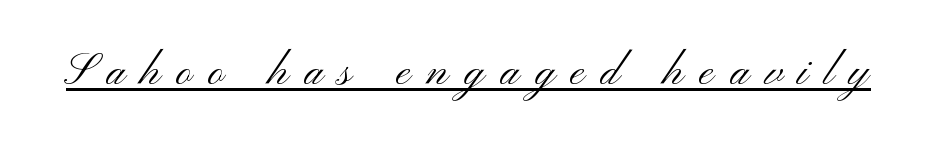
The image shows 55 px light, wide sans-serif type; set unusually wide letter spacing (+0.29 em), underlined; medium stroke contrast and a small x-height.
